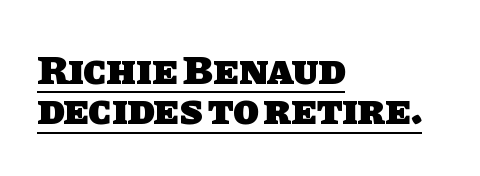
The rendering uses natural spacing where letterforms have individual widths. Stroke terminals: plain, sans-serif. What's the leading like? Squeezed, with rows nearly overlapping. Horizontally, the lines are justified to the leading edge only. Look at the tracking — it's just the regular setting, nothing added.
